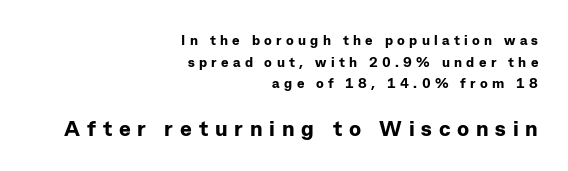
Look at the stroke-to-counter ratio: heavy, a bold. Has an underline been added? It has not. The rendering enlarges the type as you move from the upper chunk to the lower. Tracking here is generous; glyphs stand well apart from one another.
